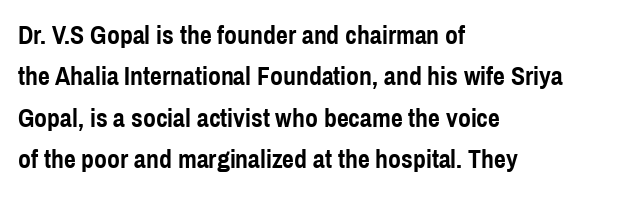
The image shows 26 px bold type, upright; set left-aligned, normal line spacing (1.59x), normal letter spacing, not underlined.
